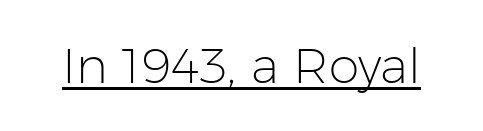
You could not count columns in this text — the font is proportionally spaced. No extra tracking has been applied to these lines. Unlike a traditional serif, this face leaves its strokes unadorned. Posture: straight, roman, zero tilt. Each stroke keeps to a modest, everyday thickness or less. This rendering features underlined lettering.
